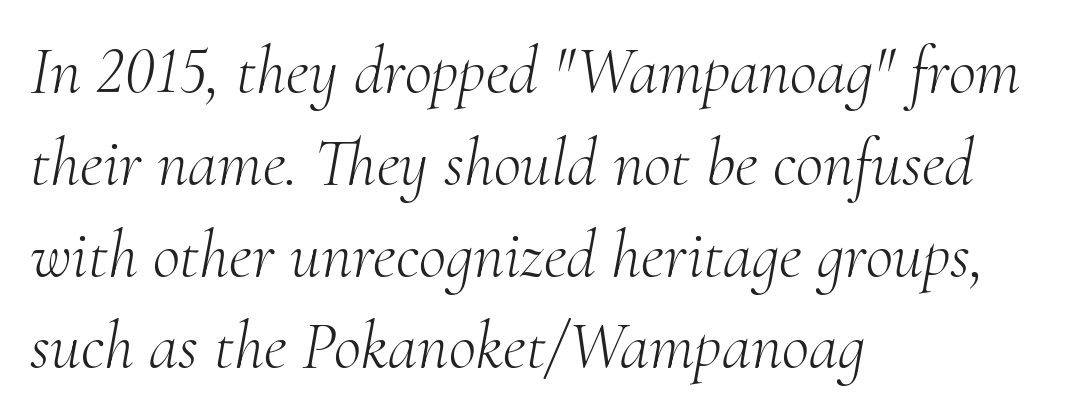
The image shows 67 px light serif type, italic (leaning right); set left-aligned, normal line spacing (1.37x), normal letter spacing, not underlined; medium stroke contrast and a small x-height.
